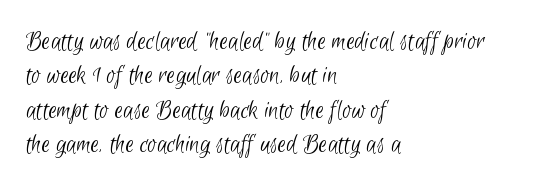
The image shows 27 px text type; set left-aligned, normal line spacing (1.27x), normal letter spacing, not underlined.
